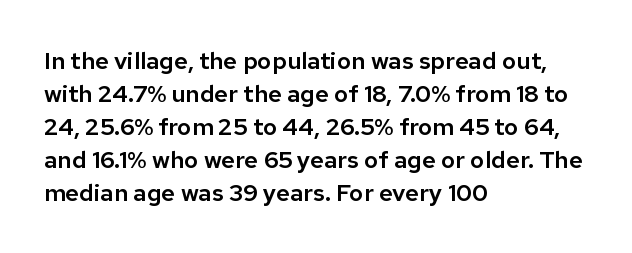
Q: Is the text italic (slanted)? A: No, it is upright.
Q: Is the text underlined? A: No.
Q: How is the paragraph aligned? A: Left-aligned.
Q: Is the spacing between letters normal or unusually wide? A: Normal.
Q: Is the spacing between lines tight, normal or loose? A: Normal.
